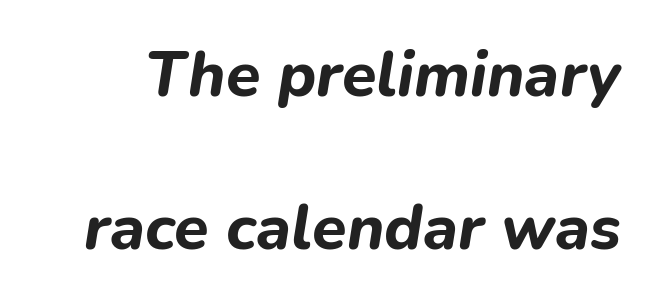
{"italic": "yes", "lean": "right", "slant_degrees": 9, "bold": "yes", "weight": "bold", "width": "normal", "stroke_contrast": "low", "x_height": "medium", "monospaced": "no", "underline": "no", "line_spacing": "loose", "line_spacing_ratio": 2.43, "letter_spacing": "normal", "letter_spacing_em": 0.0, "glyph_px": 63}
